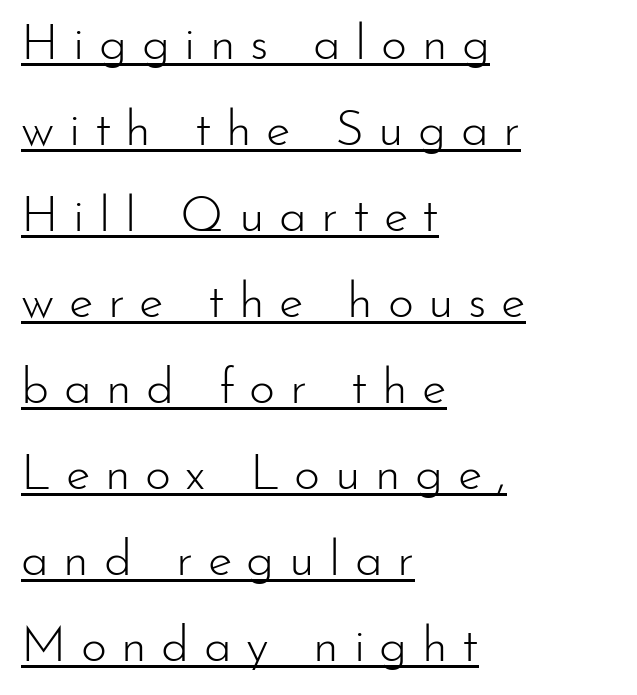
The image shows 50 px light sans-serif type, upright; set left-aligned, line spacing 1.72x, unusually wide letter spacing (+0.29 em), underlined; low stroke contrast and a small x-height.
